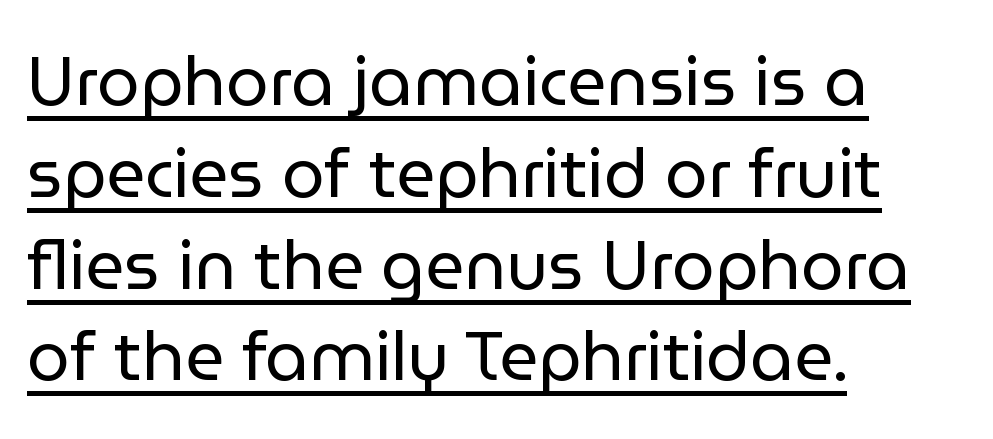
Q: Is the text bold? A: No.
Q: Is the text italic (slanted)? A: No, it is upright.
Q: Is the typeface a serif or a sans-serif typeface? A: Sans-serif.
Q: Is the text underlined? A: Yes.
Q: How is the paragraph aligned? A: Left-aligned.
Q: Is the spacing between letters normal or unusually wide? A: Normal.
Q: Is the spacing between lines tight, normal or loose? A: Normal.
Q: Width (condensed, normal, or wide)? A: Normal.
Q: Stroke contrast? A: Low.
Q: x-height? A: Medium.
Q: Monospaced? A: No.
